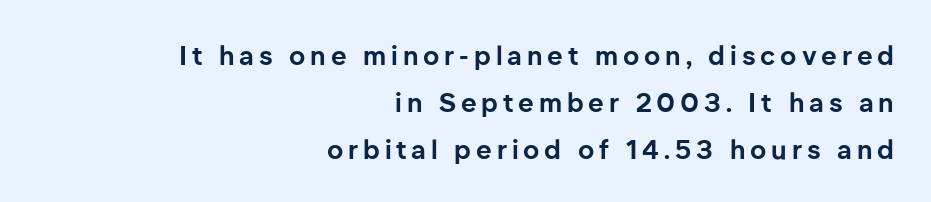
{"italic": "no", "bold": "yes", "underline": "no", "align": "right", "line_spacing_ratio": 1.74, "glyph_px": 27}
